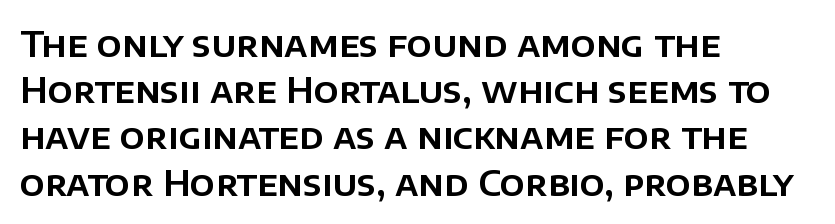
The image shows 35 px sans-serif type, upright; set left-aligned, normal line spacing (1.32x), normal letter spacing, not underlined; low stroke contrast and a large x-height.
